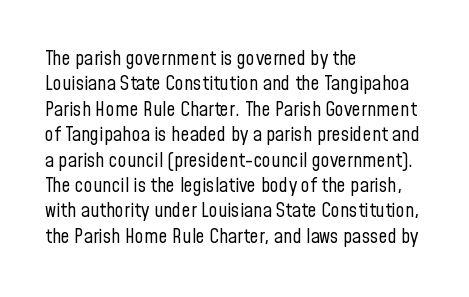
{"italic": "no", "bold": "no", "underline": "no", "align": "left", "line_spacing": "normal", "line_spacing_ratio": 1.27, "letter_spacing": "normal", "letter_spacing_em": 0.0, "glyph_px": 20}
